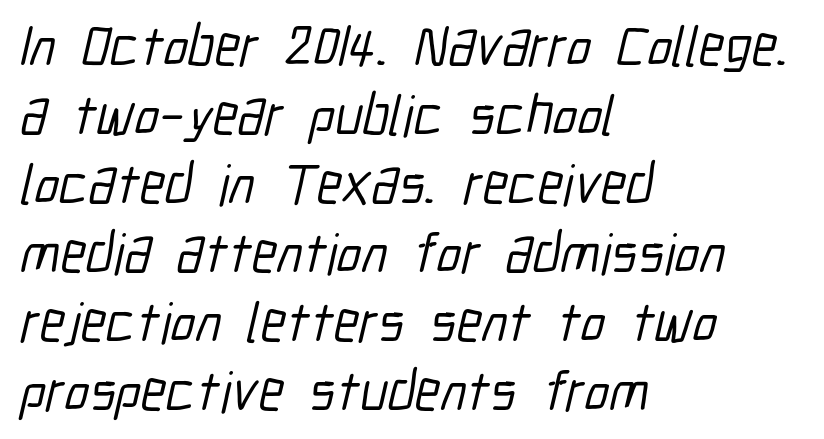
Each letter keeps its own natural width here, so spacing adapts to shape. The tracking reads as untouched default to a designer's eye. Underlining? Definitely not there. The text block is weighted toward the left margin, trailing off unevenly rightward. This rendering employs a face without finishing strokes, i.e., a sans-serif.
